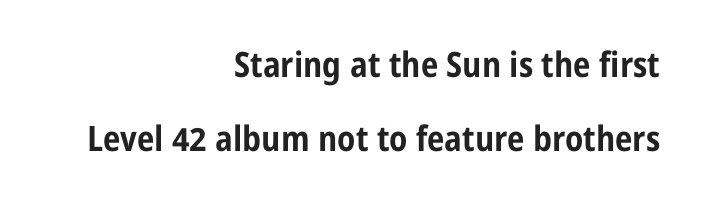
Set as a true bold cut, around the 700 mark. A roman cut, with each character standing at attention. The area under the type is left untouched. Typeset ragged left — the right edge is the straight one.
